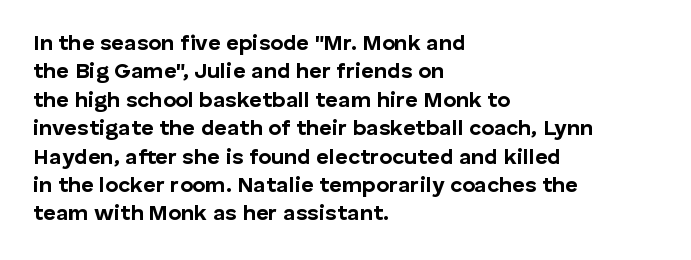
This is the regular roman posture of the typeface. The lines in this sample share a left origin and differ only in where they stop. Standard letterfit; no display-style spreading of the glyphs. Heavy-handed strokes throughout: this text is bold. The space directly below the letters is spotless.
